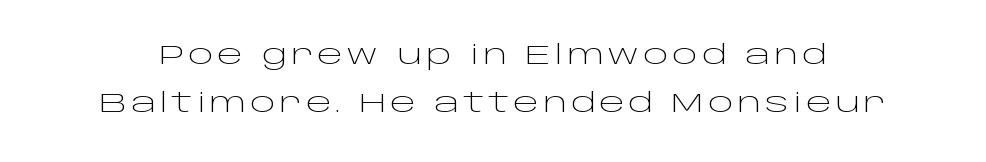
The image shows 27 px text type, upright; set line spacing 1.78x, not underlined.
